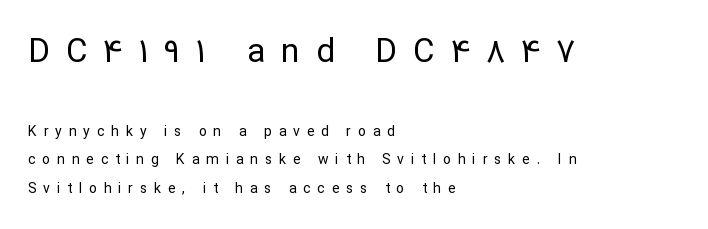
Q: Is the text bold? A: No.
Q: Is the text italic (slanted)? A: No, it is upright.
Q: Is the typeface a serif or a sans-serif typeface? A: Sans-serif.
Q: Is the text underlined? A: No.
Q: How is the paragraph aligned? A: Left-aligned.
Q: Is the spacing between letters normal or unusually wide? A: Unusually wide.
Q: Is the spacing between lines tight, normal or loose? A: Loose.
Q: Which block of text is set in a larger size, the first (top) or the second (bottom)? A: The first (top) one.
Q: Width (condensed, normal, or wide)? A: Normal.
Q: Stroke contrast? A: Low.
Q: x-height? A: Medium.
Q: Monospaced? A: No.
